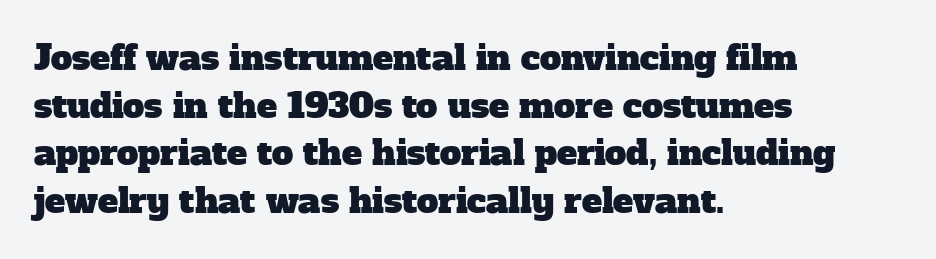
Q: Is the typeface a serif or a sans-serif typeface? A: Serif.
Q: Is the text underlined? A: No.
Q: How is the paragraph aligned? A: Left-aligned.
Q: Is the spacing between letters normal or unusually wide? A: Normal.
Q: Is the spacing between lines tight, normal or loose? A: Normal.
Q: Width (condensed, normal, or wide)? A: Normal.
Q: Stroke contrast? A: Low.
Q: x-height? A: Medium.
Q: Monospaced? A: No.
